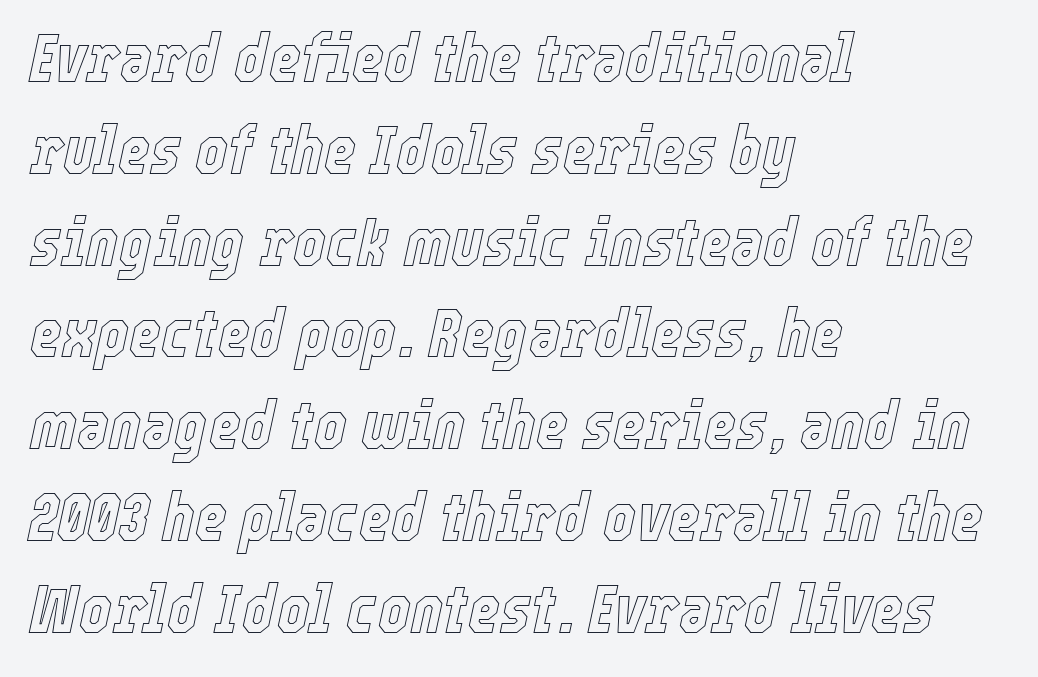
These lines are set flush left with a ragged right edge. No extra tracking has been applied to these lines. An italicized treatment has been applied to the whole sample. Think of a printed novel: that variable character pitch is what you see here.
